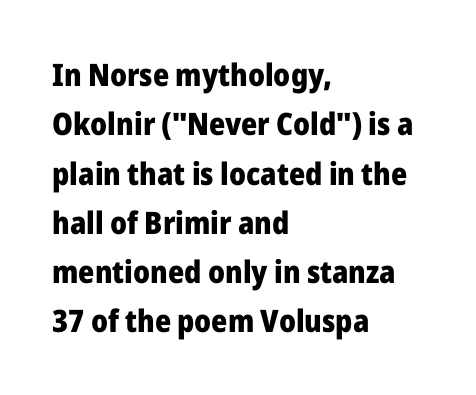
In terms of letterform style, serifs are entirely absent. Has an underline been added? It has not. Plenty of ink on the page — the face is bold. Here the designer chose a conventional face with non-uniform glyph widths. The gaps between neighbouring characters are ordinary and unremarkable.
